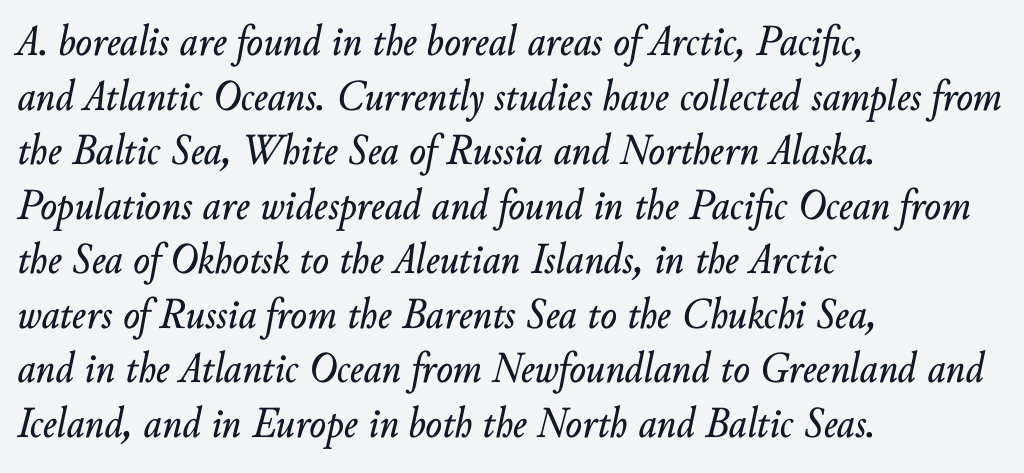
The foot of each line stays bare and open. Spacing between characters is what you'd get straight out of the box. A classic flush-left, rag-right setting is used for this passage. It's the slanting kind of type. Do the characters align in a grid? No, the font is proportional.
